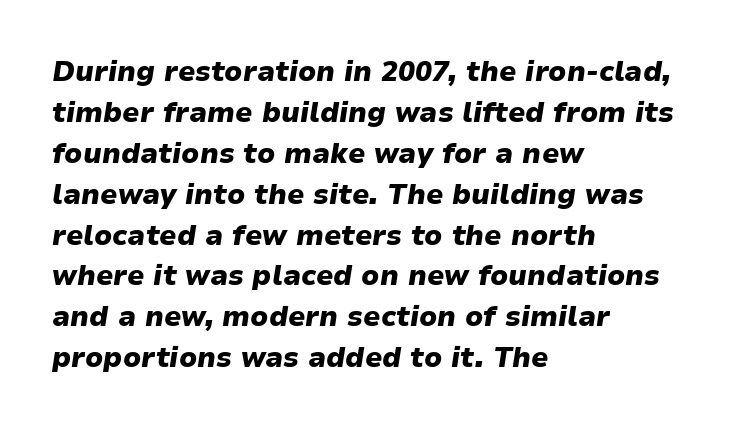
Q: Is the text bold? A: Yes.
Q: Is the text italic (slanted)? A: Yes, it leans right by about 9 degrees.
Q: Is the text underlined? A: No.
Q: How is the paragraph aligned? A: Left-aligned.
Q: Is the spacing between letters normal or unusually wide? A: Normal.
Q: Is the spacing between lines tight, normal or loose? A: Normal.
Q: Width (condensed, normal, or wide)? A: Normal.
Q: Stroke contrast? A: Low.
Q: x-height? A: Medium.
Q: Monospaced? A: No.
